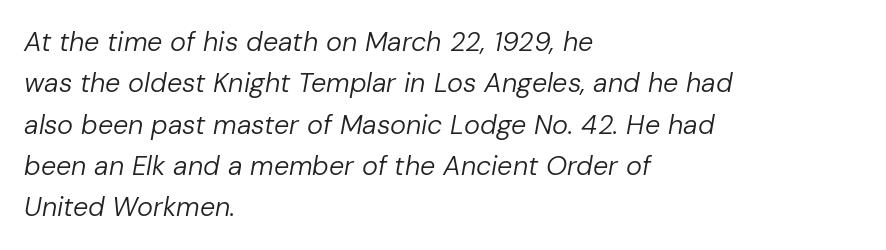
The image shows 27 px text type, italic (leaning right); set left-aligned, normal line spacing (1.53x), normal letter spacing, not underlined.
